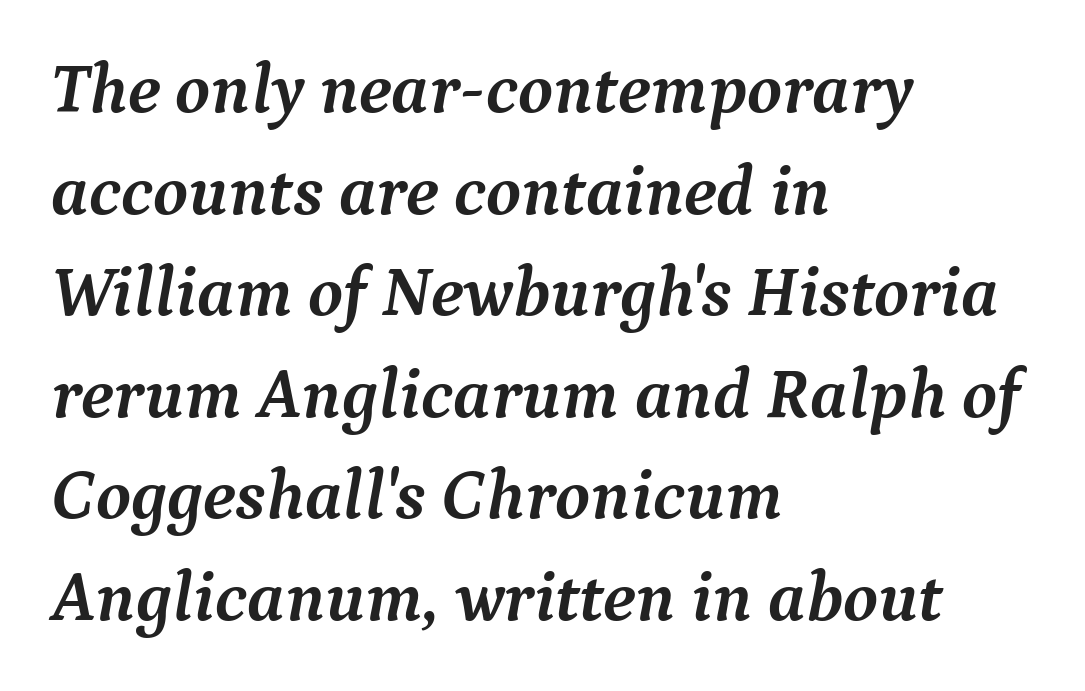
{"serif": "yes", "italic": "yes", "lean": "right", "slant_degrees": 9, "bold": "yes", "weight": "semibold", "width": "normal", "stroke_contrast": "medium", "x_height": "medium", "monospaced": "no", "underline": "no", "align": "left", "line_spacing": "normal", "line_spacing_ratio": 1.43, "letter_spacing": "normal", "letter_spacing_em": 0.0, "glyph_px": 71}
